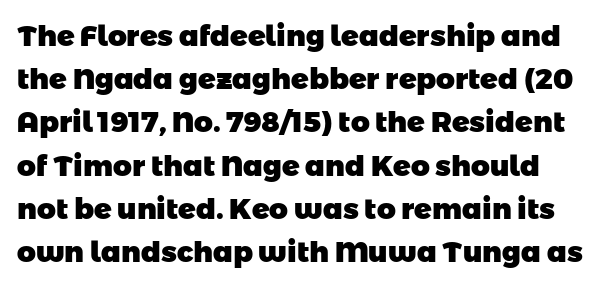
Q: Is the text bold? A: Yes.
Q: Is the typeface a serif or a sans-serif typeface? A: Sans-serif.
Q: Is the text underlined? A: No.
Q: Is the spacing between letters normal or unusually wide? A: Normal.
Q: Is the spacing between lines tight, normal or loose? A: Normal.
Q: Width (condensed, normal, or wide)? A: Normal.
Q: Stroke contrast? A: Low.
Q: x-height? A: Medium.
Q: Monospaced? A: No.
